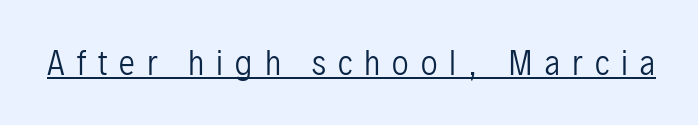
The words here are underlined. Inter-character spacing is expanded well beyond the font's built-in metrics. Note the varied advance widths — an 'i' is clearly narrower than an 'm'. Examine the stroke ends and you'll find no serifs.
